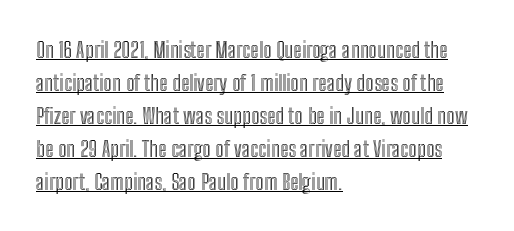
There is no visible air inserted between adjacent glyphs. Posture: upright roman. One glance says typical: line gaps are just what's usual. A typographer would call this underscored text.
